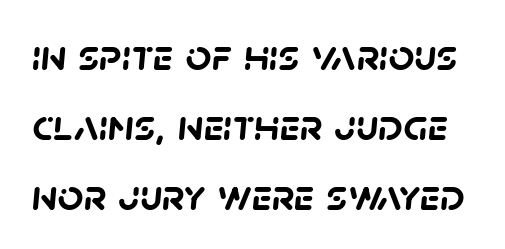
The image shows 45 px semibold sans-serif type; set normal line spacing (1.56x), normal letter spacing, not underlined; low stroke contrast and a large x-height.
